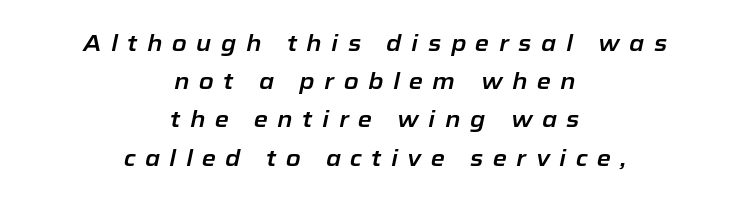
Successive baselines arrive at the customary interval. The area under the type is left untouched. These lines were composed using italics. The compositor balanced each line on the midline. In terms of letterspacing, this is a distinctly airy, spread setting.
